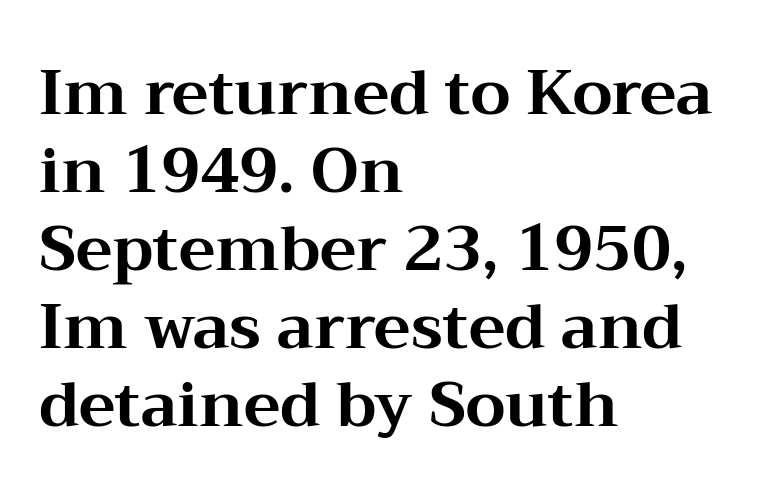
The image shows 62 px bold, wide serif type, upright; set left-aligned, normal line spacing (1.26x), normal letter spacing, not underlined; medium stroke contrast and a medium x-height.
